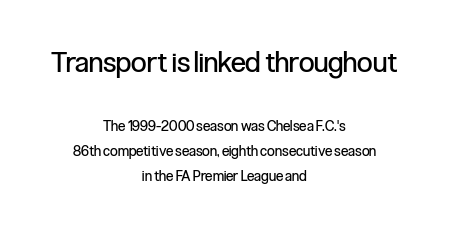
Q: Is the text bold? A: No.
Q: Is the text italic (slanted)? A: No, it is upright.
Q: Is the typeface a serif or a sans-serif typeface? A: Sans-serif.
Q: Is the text underlined? A: No.
Q: How is the paragraph aligned? A: Centered.
Q: Is the spacing between letters normal or unusually wide? A: Normal.
Q: Which block of text is set in a larger size, the first (top) or the second (bottom)? A: The first (top) one.
Q: Width (condensed, normal, or wide)? A: Condensed.
Q: Stroke contrast? A: Low.
Q: x-height? A: Medium.
Q: Monospaced? A: No.
